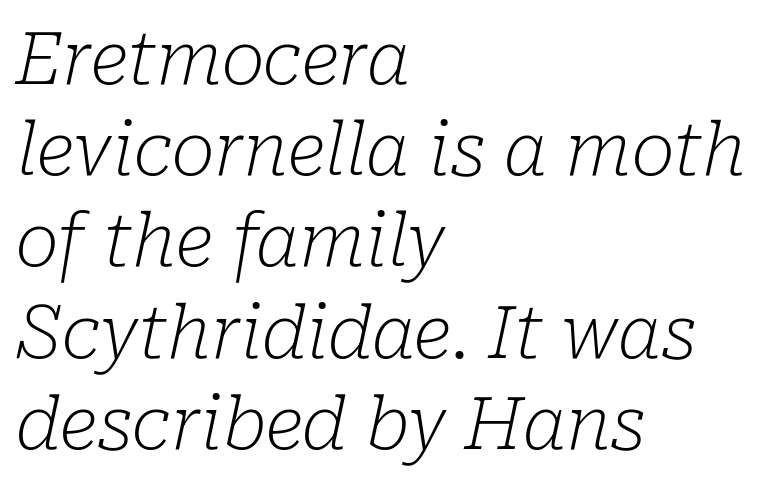
Q: Is the text bold? A: No.
Q: Is the text italic (slanted)? A: Yes, it leans right by about 10 degrees.
Q: Is the typeface a serif or a sans-serif typeface? A: Serif.
Q: Is the text underlined? A: No.
Q: How is the paragraph aligned? A: Left-aligned.
Q: Is the spacing between letters normal or unusually wide? A: Normal.
Q: Is the spacing between lines tight, normal or loose? A: Normal.
Q: Width (condensed, normal, or wide)? A: Normal.
Q: Stroke contrast? A: Low.
Q: x-height? A: Medium.
Q: Monospaced? A: No.
